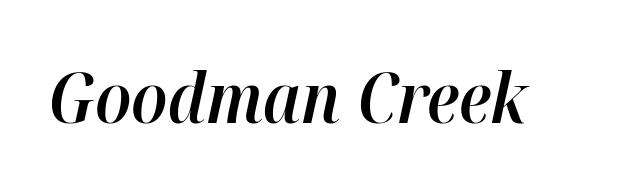
The image shows 70 px semibold type, italic (leaning right); set normal letter spacing, not underlined; high stroke contrast and a medium x-height.
